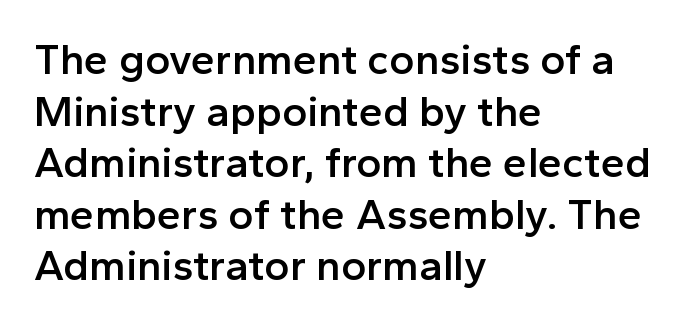
This sample is left-justified, so line endings fall wherever the words run out. In terms of posture, this sample is upright. Is this a fixed-width face? No — the glyphs have proportional, varying widths. A clean baseline with only descenders dipping below it. Serif or sans? Sans — the stroke terminals are bare. As a designer I'd log this as weight 600, semibold.
